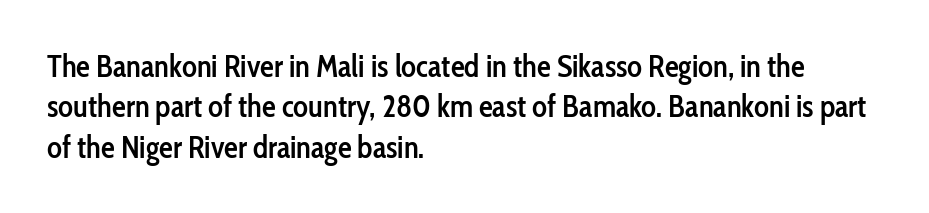
Q: Is the text bold? A: Semi-bold.
Q: Is the text italic (slanted)? A: No, it is upright.
Q: Is the typeface a serif or a sans-serif typeface? A: Sans-serif.
Q: Is the text underlined? A: No.
Q: How is the paragraph aligned? A: Left-aligned.
Q: Is the spacing between letters normal or unusually wide? A: Normal.
Q: Is the spacing between lines tight, normal or loose? A: Normal.
Q: Width (condensed, normal, or wide)? A: Condensed.
Q: Stroke contrast? A: Low.
Q: x-height? A: Medium.
Q: Monospaced? A: No.
